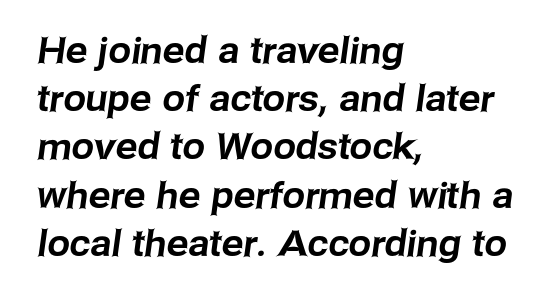
Are there feet on the stems? There aren't — it's a sans. The rows are spaced the way most documents space them. Looks like regular typesetting: each glyph gets only the width it needs. Between one letter and the next there's only the usual sliver of space.
